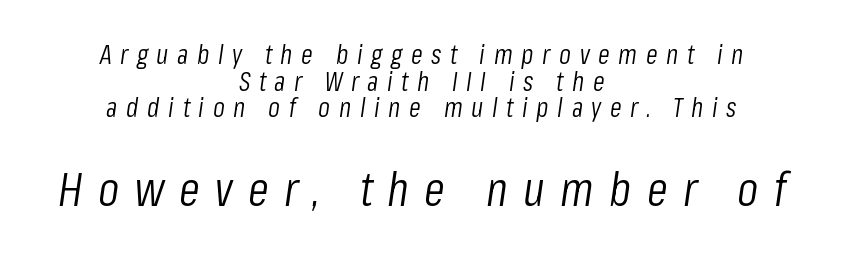
The image shows 48 px light, condensed type, italic (leaning right); set centered, tight line spacing (0.99x), unusually wide letter spacing (+0.32 em), not underlined; the second (bottom) block is 1.78x larger; low stroke contrast and a medium x-height.
